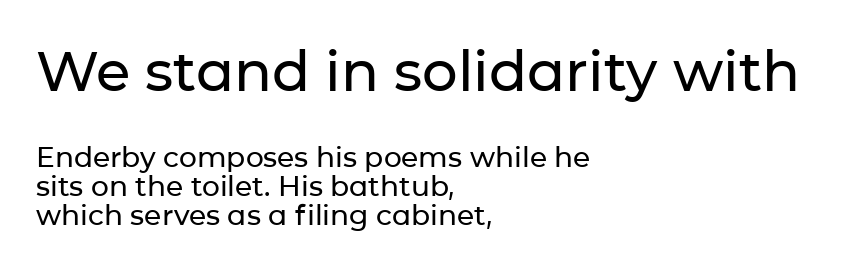
The image shows 56 px sans-serif type, upright; set left-aligned, tight line spacing (1.04x), normal letter spacing, not underlined; the first (top) block is 2.0x larger; low stroke contrast and a medium x-height.
